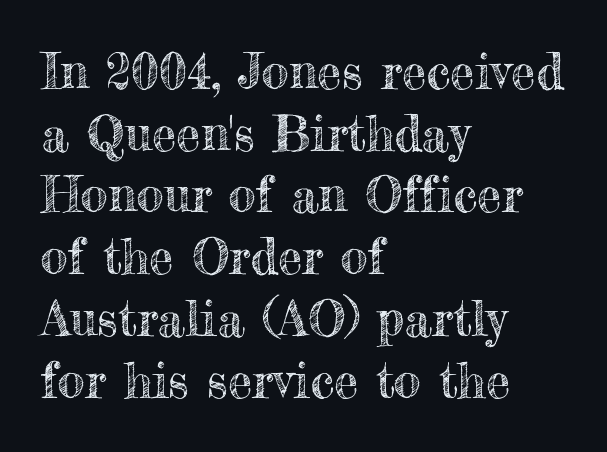
The image shows 49 px text type, upright; set left-aligned, normal line spacing (1.26x), normal letter spacing, not underlined; a small x-height.
